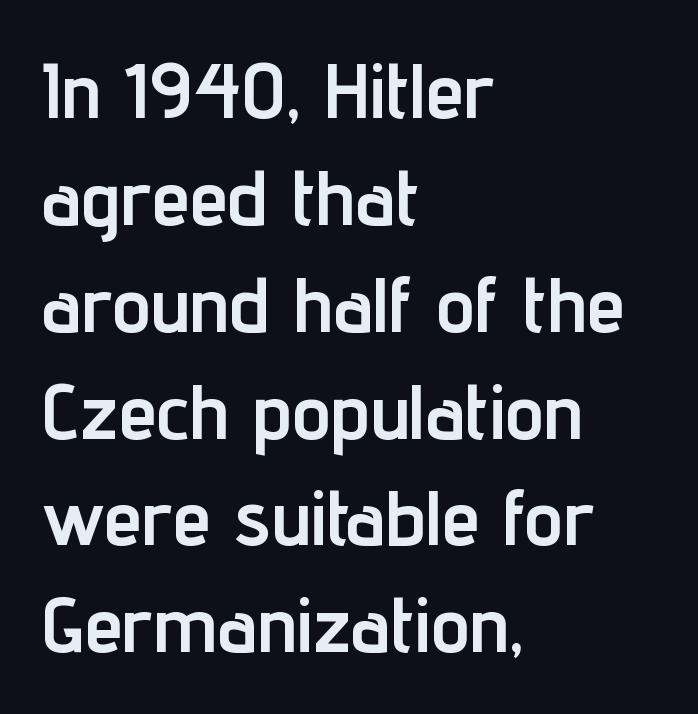
The image shows 78 px semibold, condensed sans-serif type, upright; set left-aligned, normal line spacing (1.37x), normal letter spacing, not underlined; low stroke contrast and a medium x-height.
